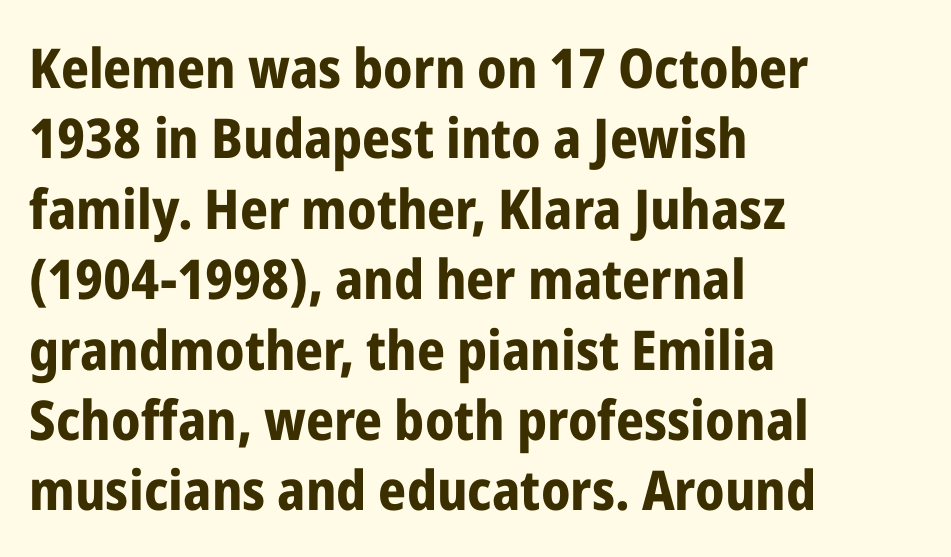
Q: Is the text bold? A: Yes.
Q: Is the text italic (slanted)? A: No, it is upright.
Q: Is the typeface a serif or a sans-serif typeface? A: Sans-serif.
Q: Is the text underlined? A: No.
Q: How is the paragraph aligned? A: Left-aligned.
Q: Is the spacing between letters normal or unusually wide? A: Normal.
Q: Is the spacing between lines tight, normal or loose? A: Normal.
Q: Width (condensed, normal, or wide)? A: Condensed.
Q: Stroke contrast? A: Low.
Q: x-height? A: Medium.
Q: Monospaced? A: No.
